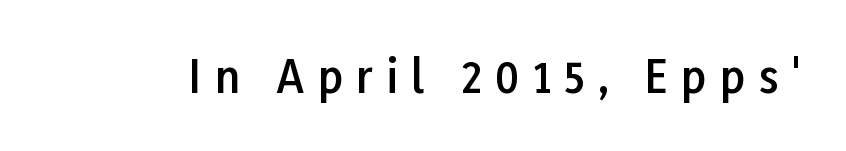
Q: Is the text bold? A: Semi-bold.
Q: Is the text italic (slanted)? A: No, it is upright.
Q: Is the typeface a serif or a sans-serif typeface? A: Sans-serif.
Q: Is the text underlined? A: No.
Q: Is the spacing between letters normal or unusually wide? A: Unusually wide.
Q: Width (condensed, normal, or wide)? A: Normal.
Q: Stroke contrast? A: Low.
Q: x-height? A: Medium.
Q: Monospaced? A: No.
